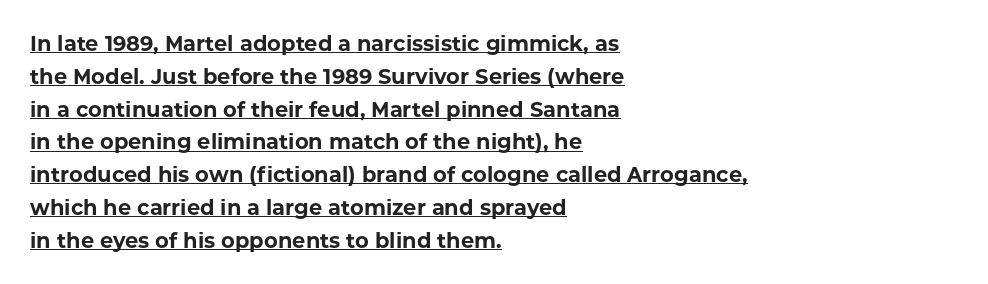
The image shows 21 px bold type, upright; set left-aligned, normal line spacing (1.56x), normal letter spacing, underlined.
